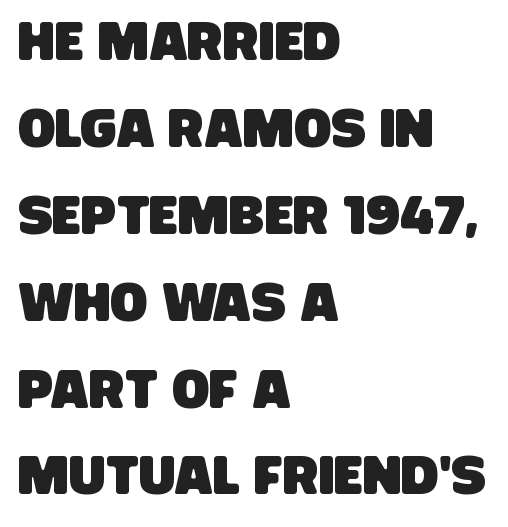
{"serif": "no", "width": "condensed", "stroke_contrast": "low", "x_height": "large", "monospaced": "no", "underline": "no", "align": "left", "line_spacing": "normal", "line_spacing_ratio": 1.58, "letter_spacing": "normal", "letter_spacing_em": 0.0, "glyph_px": 55}
